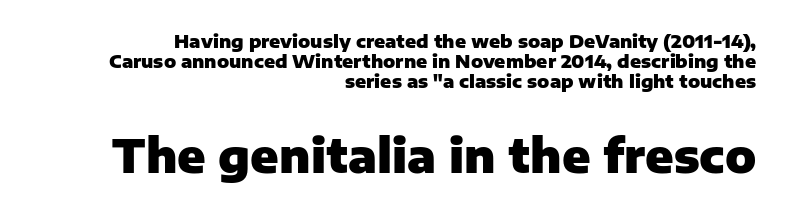
{"serif": "no", "italic": "no", "bold": "yes", "weight": "heavy", "width": "normal", "stroke_contrast": "low", "x_height": "medium", "monospaced": "no", "underline": "no", "align": "right", "line_spacing": "tight", "line_spacing_ratio": 1.1, "letter_spacing": "normal", "letter_spacing_em": 0.0, "larger_block": "second", "size_ratio": 2.56, "glyph_px": 46}
